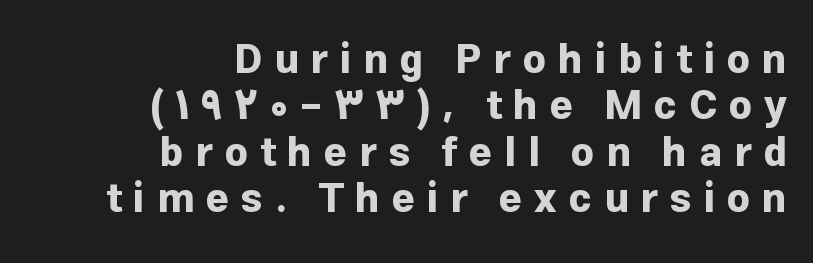
The axis of the letterforms is exactly vertical. The rendering shows plain stroke endings on the letterforms — a sans-serif design. The horizontal fit of the characters is loose and conspicuously gappy. Words float on clear page, feet unadorned. Its strokes are broad and dark, the hallmark of bold type. Horizontal alignment here is rightward, an uncommon choice for prose.
